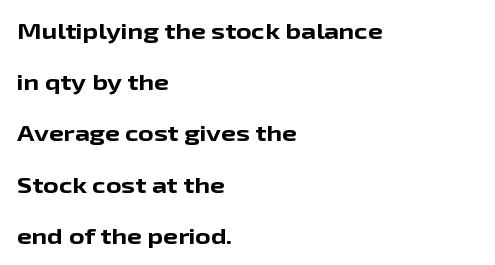
{"italic": "no", "bold": "yes", "underline": "no", "align": "left", "line_spacing": "loose", "line_spacing_ratio": 2.44, "letter_spacing": "normal", "letter_spacing_em": 0.0, "glyph_px": 21}
